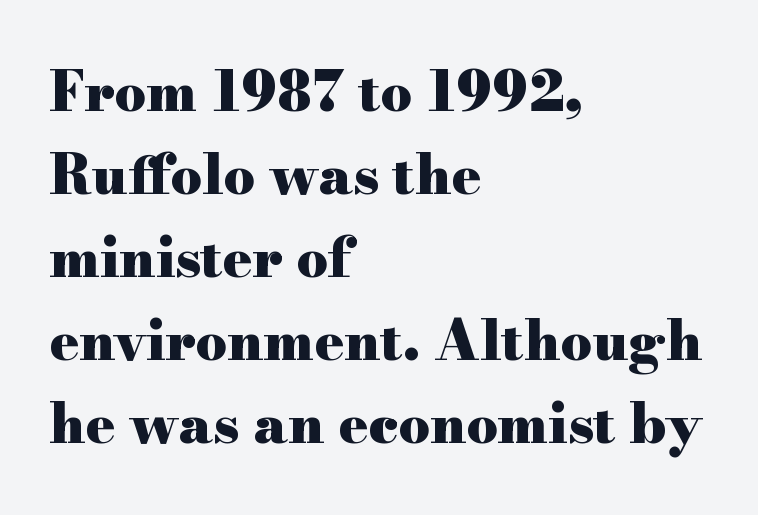
Which margin do the lines hug? The left one — the right edge is uneven. Are there feet on the stems? There are — it's a serif. Regular leading. Unmarked baselines from the first word to the last. In terms of letterspacing, this is plain default setting. Character widths vary here, with narrow letters taking less room than wide ones.
